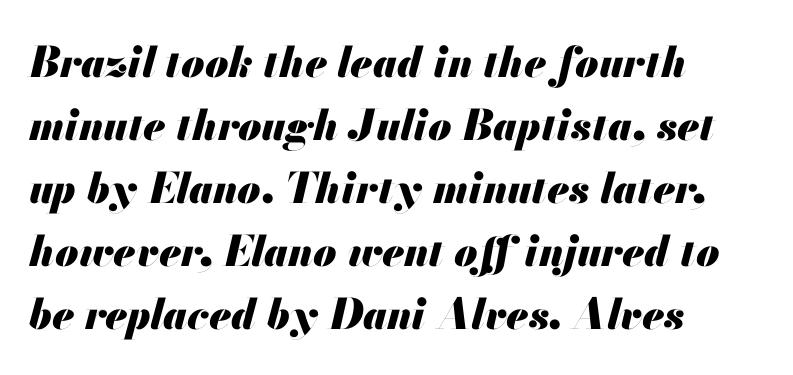
Q: Is the text bold? A: Yes.
Q: Is the text italic (slanted)? A: Yes, it leans right by about 13 degrees.
Q: Is the text underlined? A: No.
Q: How is the paragraph aligned? A: Left-aligned.
Q: Is the spacing between letters normal or unusually wide? A: Normal.
Q: Is the spacing between lines tight, normal or loose? A: Normal.
Q: Width (condensed, normal, or wide)? A: Normal.
Q: Stroke contrast? A: Medium.
Q: x-height? A: Small.
Q: Monospaced? A: No.
